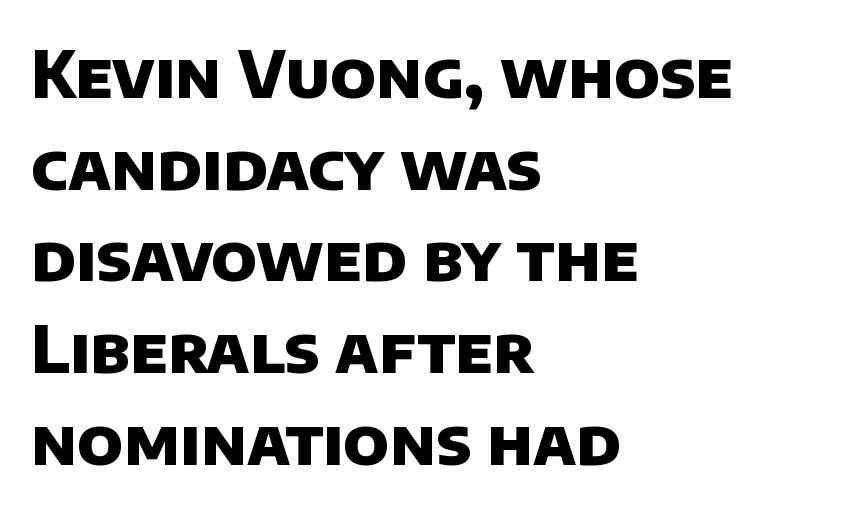
Q: Is the text bold? A: Yes.
Q: Is the typeface a serif or a sans-serif typeface? A: Sans-serif.
Q: Is the text underlined? A: No.
Q: How is the paragraph aligned? A: Left-aligned.
Q: Is the spacing between letters normal or unusually wide? A: Normal.
Q: Is the spacing between lines tight, normal or loose? A: Normal.
Q: Width (condensed, normal, or wide)? A: Normal.
Q: Stroke contrast? A: Low.
Q: x-height? A: Large.
Q: Monospaced? A: No.
